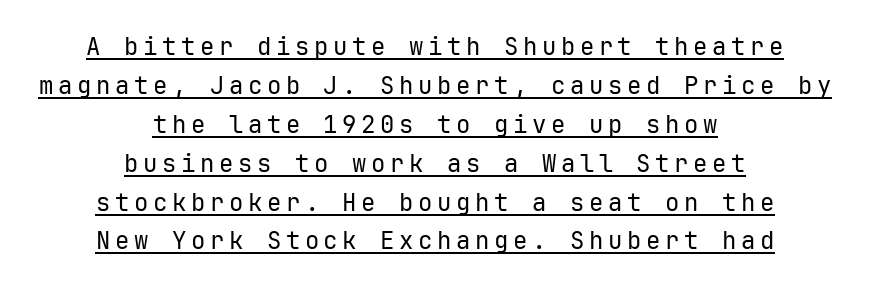
{"italic": "no", "bold": "no", "underline": "yes", "align": "center", "line_spacing": "normal", "line_spacing_ratio": 1.62, "glyph_px": 24}
